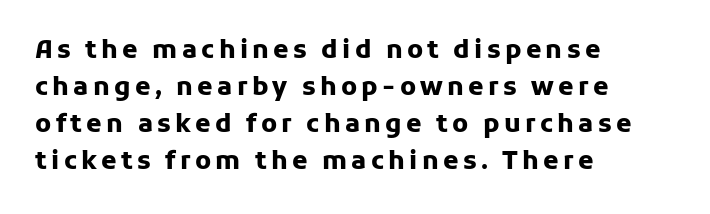
{"italic": "no", "bold": "yes", "underline": "no", "align": "left", "line_spacing": "normal", "line_spacing_ratio": 1.48, "glyph_px": 25}
